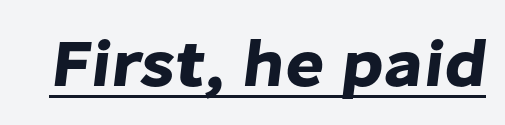
The image shows 67 px sans-serif type; set normal letter spacing, underlined; low stroke contrast and a medium x-height.
